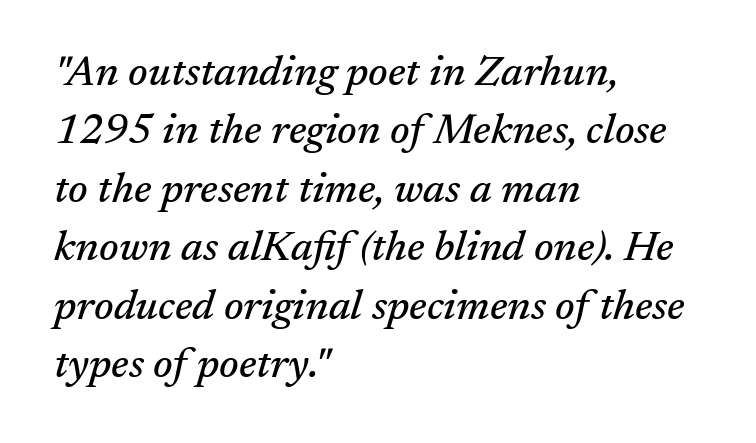
{"serif": "yes", "italic": "yes", "lean": "right", "slant_degrees": 17, "width": "normal", "stroke_contrast": "medium", "x_height": "medium", "monospaced": "no", "underline": "no", "align": "left", "line_spacing": "normal", "line_spacing_ratio": 1.39, "letter_spacing": "normal", "letter_spacing_em": 0.0, "glyph_px": 42}
